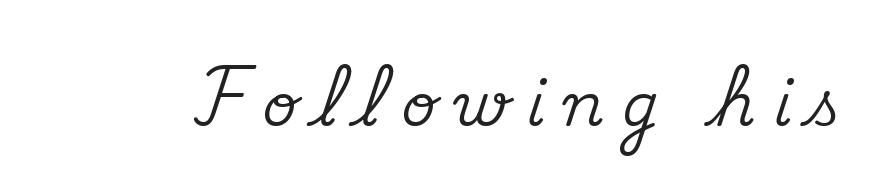
Q: Is the text italic (slanted)? A: Yes.
Q: Is the typeface a serif or a sans-serif typeface? A: Serif.
Q: Is the text underlined? A: No.
Q: Is the spacing between letters normal or unusually wide? A: Unusually wide.
Q: Width (condensed, normal, or wide)? A: Normal.
Q: Stroke contrast? A: Medium.
Q: x-height? A: Small.
Q: Monospaced? A: No.
